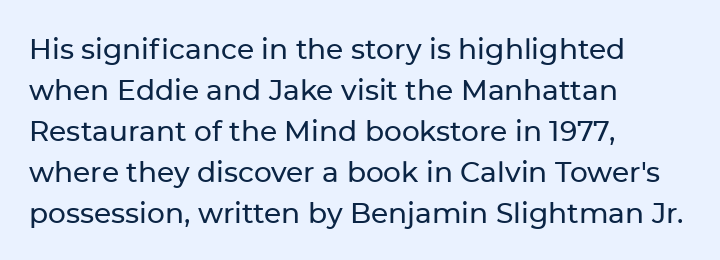
{"serif": "no", "italic": "no", "width": "normal", "stroke_contrast": "low", "x_height": "medium", "monospaced": "no", "underline": "no", "align": "left", "line_spacing": "normal", "line_spacing_ratio": 1.46, "letter_spacing": "normal", "letter_spacing_em": 0.0, "glyph_px": 28}
